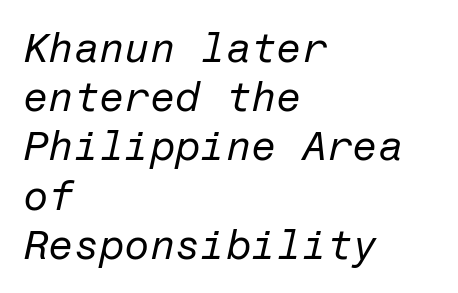
Casual observation: everything's shoved over to the left. Letters rest on an invisible, unmarked baseline. Spacing between characters is what you'd get straight out of the box. A light-to-regular cut is what we see here.
